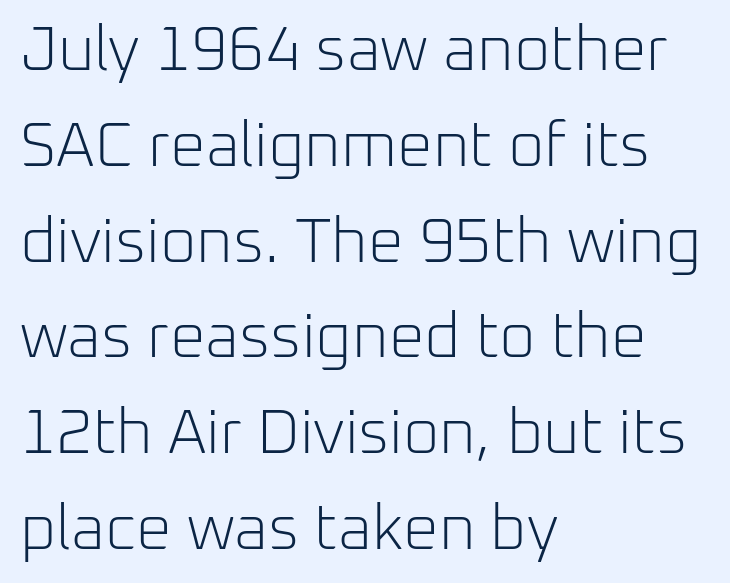
Q: Is the text bold? A: No.
Q: Is the text italic (slanted)? A: No, it is upright.
Q: Is the typeface a serif or a sans-serif typeface? A: Sans-serif.
Q: Is the text underlined? A: No.
Q: How is the paragraph aligned? A: Left-aligned.
Q: Is the spacing between letters normal or unusually wide? A: Normal.
Q: Is the spacing between lines tight, normal or loose? A: Normal.
Q: Width (condensed, normal, or wide)? A: Normal.
Q: Stroke contrast? A: Low.
Q: x-height? A: Medium.
Q: Monospaced? A: No.
